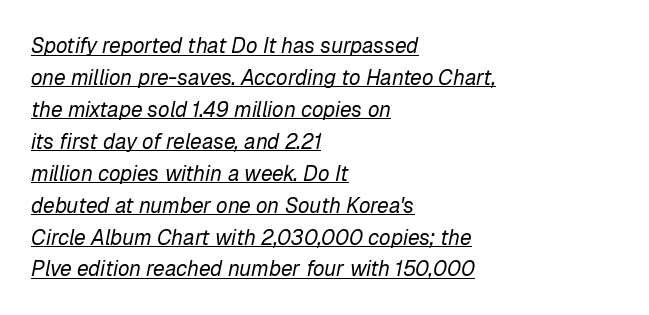
This sample uses an oblique cut, with every glyph tilted off the vertical. The ragged edge is on the right, which tells us the setting is flush left. The characters are drawn with everyday or finer stroke widths. Successive baselines arrive at the customary interval.
